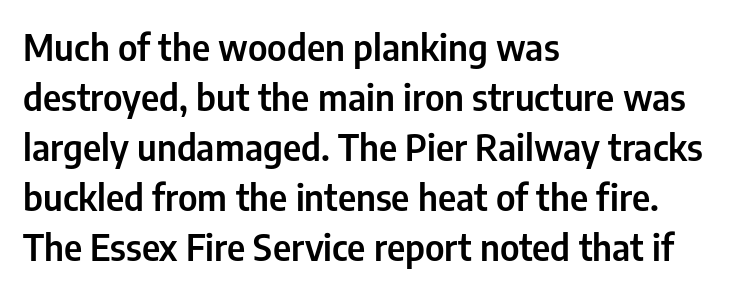
Q: Is the text italic (slanted)? A: No, it is upright.
Q: Is the typeface a serif or a sans-serif typeface? A: Sans-serif.
Q: Is the text underlined? A: No.
Q: How is the paragraph aligned? A: Left-aligned.
Q: Is the spacing between letters normal or unusually wide? A: Normal.
Q: Is the spacing between lines tight, normal or loose? A: Normal.
Q: Width (condensed, normal, or wide)? A: Condensed.
Q: Stroke contrast? A: Low.
Q: x-height? A: Medium.
Q: Monospaced? A: No.
